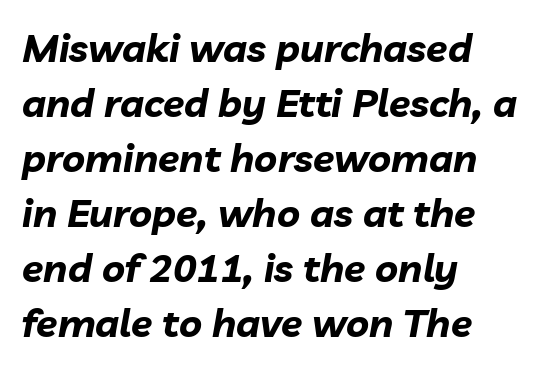
{"italic": "yes", "lean": "right", "slant_degrees": 10, "bold": "yes", "weight": "bold", "width": "normal", "stroke_contrast": "low", "x_height": "medium", "monospaced": "no", "underline": "no", "align": "left", "line_spacing": "normal", "line_spacing_ratio": 1.41, "letter_spacing": "normal", "letter_spacing_em": 0.0, "glyph_px": 39}
